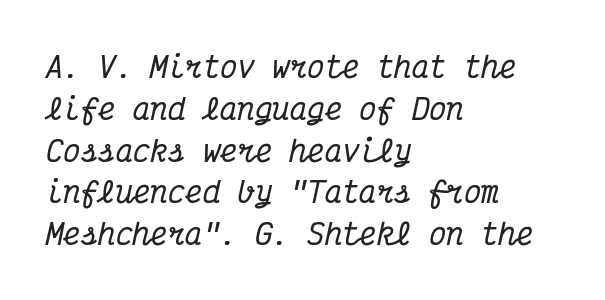
Q: Is the text italic (slanted)? A: Yes, it leans right by about 12 degrees.
Q: Is the typeface a serif or a sans-serif typeface? A: Serif.
Q: Is the text underlined? A: No.
Q: How is the paragraph aligned? A: Left-aligned.
Q: Is the spacing between letters normal or unusually wide? A: Normal.
Q: Is the spacing between lines tight, normal or loose? A: Normal.
Q: Width (condensed, normal, or wide)? A: Condensed.
Q: Stroke contrast? A: Medium.
Q: x-height? A: Medium.
Q: Monospaced? A: Yes.
